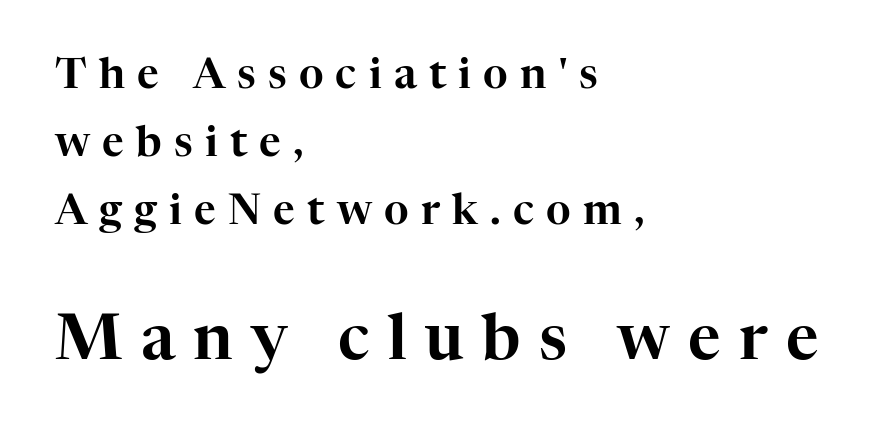
A typesetter would call this heavily tracked-out type. Interline gaps are of average width in this sample. Small over large — that's the arrangement of the two blocks here. Descenders are the only things crossing below the line. The type sits square on the baseline with zero lean.
